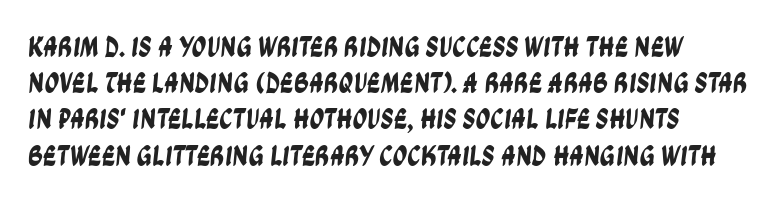
The image shows 29 px condensed sans-serif type; set normal line spacing (1.25x), normal letter spacing, not underlined; low stroke contrast and a large x-height.
